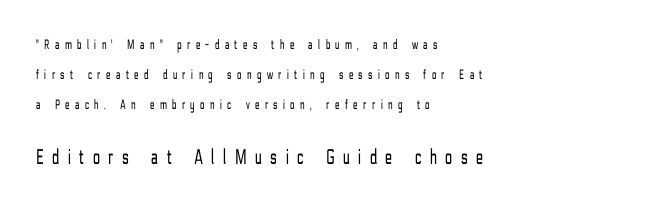
In CSS terms this would be text-align: left. Observe the wide spacing: letters keep a clear distance from each other. The letterforms sit at book weight or below. The lettering holds an erect, upright posture throughout.
